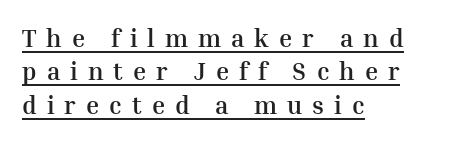
Students, observe: this is what conventionally led text looks like. A student would call this left alignment; a typographer would say flush left, rag right. Display-style spreading of the glyphs; the letterfit is very open. Caption: lettering with a line underneath. The passage shown is emphatically bold. Is there any slant? The stems are plumb.
